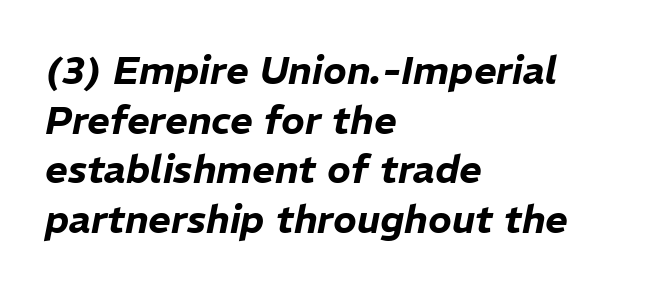
Q: Is the text italic (slanted)? A: Yes, it leans right by about 11 degrees.
Q: Is the text underlined? A: No.
Q: How is the paragraph aligned? A: Left-aligned.
Q: Is the spacing between letters normal or unusually wide? A: Normal.
Q: Is the spacing between lines tight, normal or loose? A: Normal.
Q: Width (condensed, normal, or wide)? A: Normal.
Q: Stroke contrast? A: Low.
Q: x-height? A: Medium.
Q: Monospaced? A: No.
